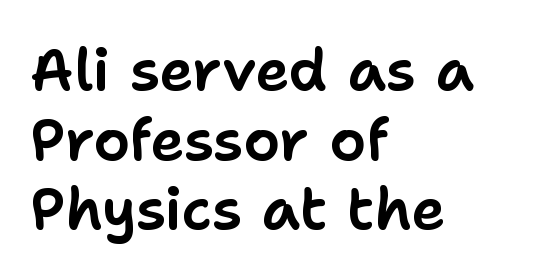
{"serif": "no", "italic": "no", "width": "normal", "stroke_contrast": "low", "x_height": "medium", "monospaced": "no", "underline": "no", "align": "left", "line_spacing_ratio": 1.2, "letter_spacing": "normal", "letter_spacing_em": 0.0, "glyph_px": 58}
